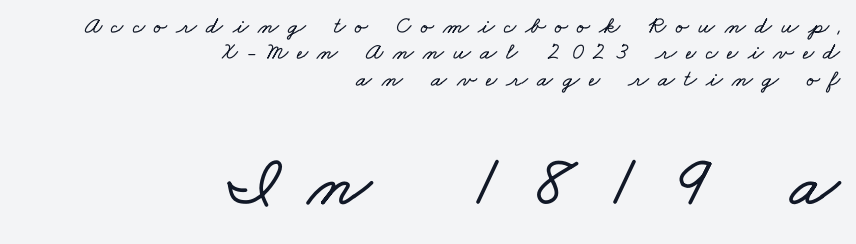
{"width": "wide", "stroke_contrast": "low", "x_height": "small", "monospaced": "no", "underline": "no", "align": "right", "line_spacing": "tight", "line_spacing_ratio": 1.1, "letter_spacing": "wide", "letter_spacing_em": 0.39, "larger_block": "second", "size_ratio": 3.04, "glyph_px": 73}
